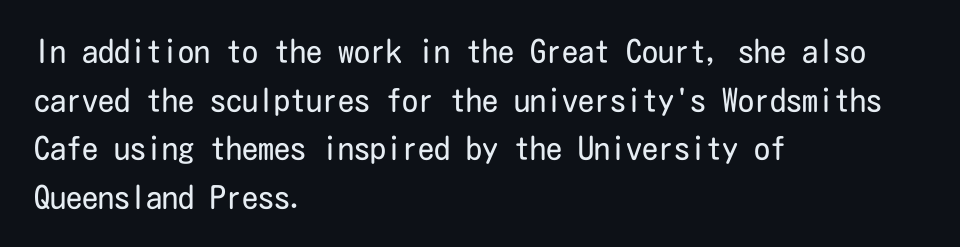
The typeface chosen for these lines omits serifs. The passage shown is not underscored anywhere. Think standard paragraph weight, or any step lighter than that. The rows are spaced the way most documents space them. In terms of posture, this sample is upright.
